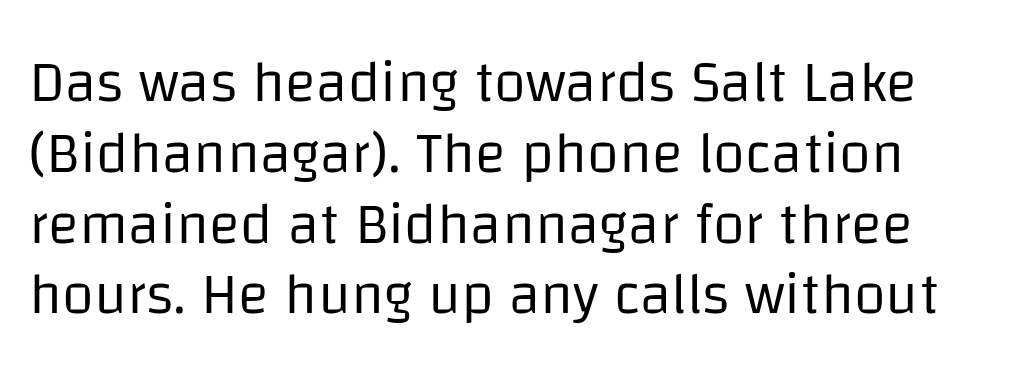
You could call the tracking neutral — neither tight nor loose. These lines stack with their left ends in a neat column. Varying glyph widths throughout — classic text-font behaviour. This rendering employs a face without finishing strokes, i.e., a sans-serif. Ascenders rise straight up at ninety degrees. Heft: none added — not bold.
